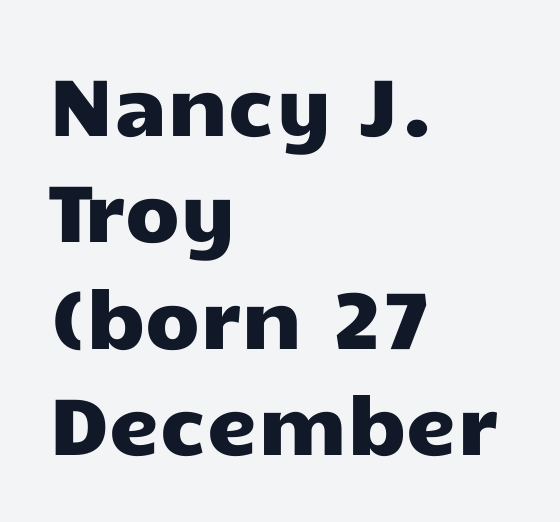
Students, observe: this is what conventionally led text looks like. Is the letter spacing exaggerated? No — it looks like the ordinary default. Each letter keeps its own natural width here, so spacing adapts to shape. Has an underline been added? It has not. Are there feet on the stems? There aren't — it's a sans.
